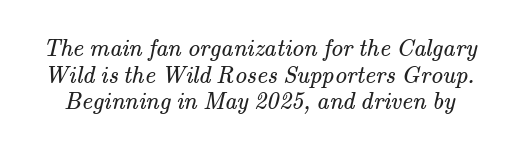
Q: Is the text bold? A: No.
Q: Is the text underlined? A: No.
Q: Is the spacing between letters normal or unusually wide? A: Normal.
Q: Is the spacing between lines tight, normal or loose? A: Tight.
